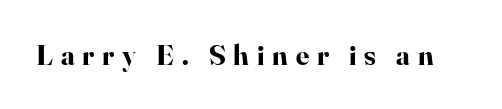
Q: Is the text bold? A: Yes.
Q: Is the text italic (slanted)? A: No, it is upright.
Q: Is the typeface a serif or a sans-serif typeface? A: Serif.
Q: Is the text underlined? A: No.
Q: Is the spacing between letters normal or unusually wide? A: Unusually wide.
Q: Width (condensed, normal, or wide)? A: Normal.
Q: Stroke contrast? A: High.
Q: x-height? A: Small.
Q: Monospaced? A: No.
